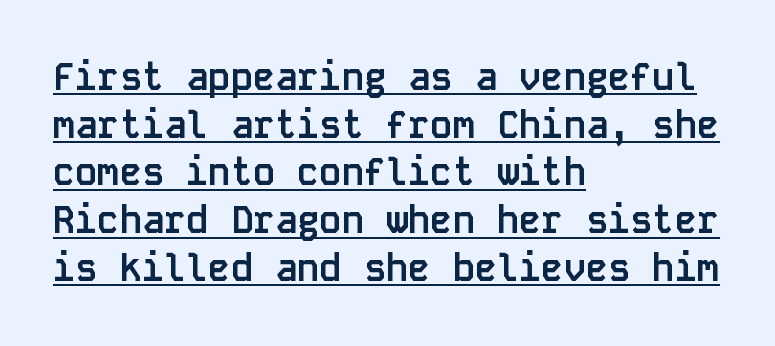
{"serif": "no", "italic": "no", "bold": "yes", "weight": "semibold", "width": "normal", "stroke_contrast": "low", "x_height": "large", "monospaced": "yes", "underline": "yes", "align": "left", "line_spacing": "normal", "line_spacing_ratio": 1.29, "letter_spacing": "normal", "letter_spacing_em": 0.0, "glyph_px": 37}
